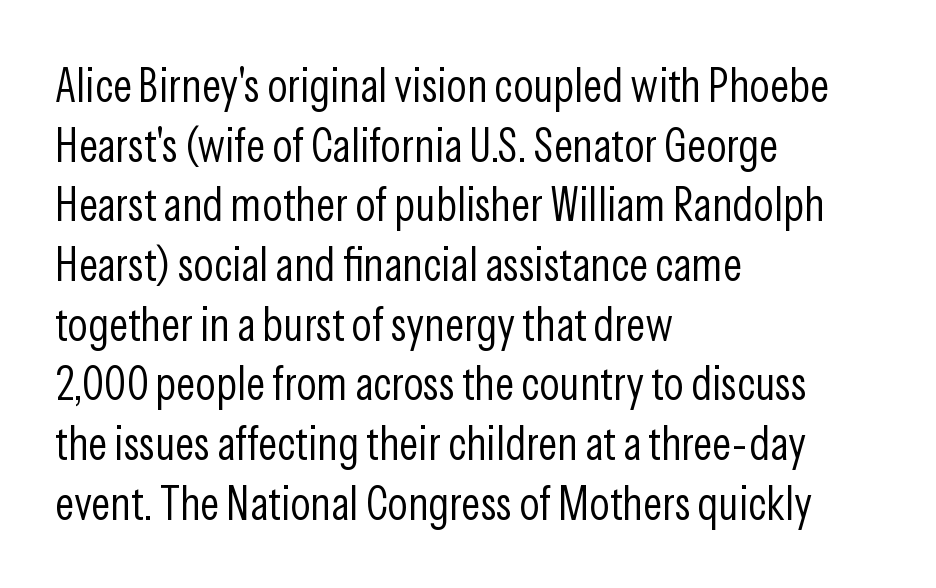
The image shows 47 px light, condensed sans-serif type, upright; set left-aligned, normal line spacing (1.27x), normal letter spacing, not underlined; low stroke contrast and a medium x-height.
